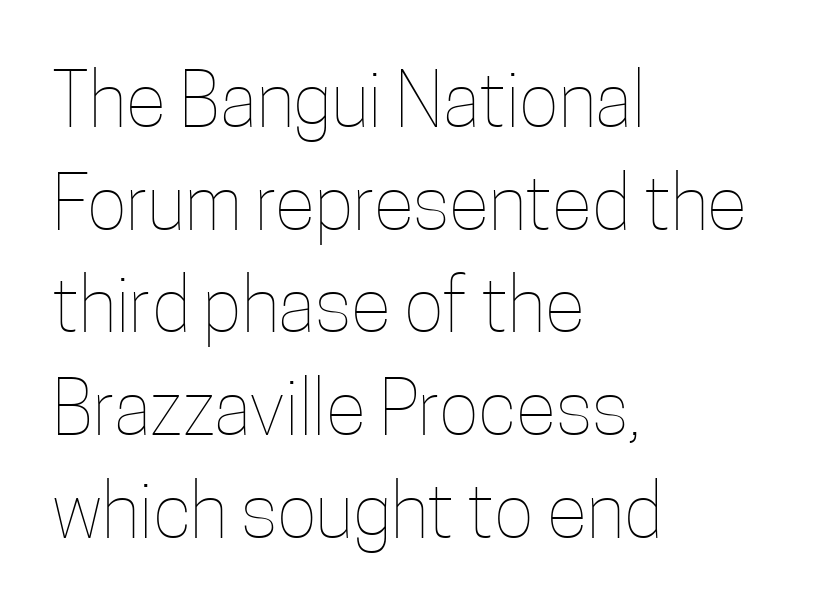
Q: Is the text bold? A: No.
Q: Is the text italic (slanted)? A: No, it is upright.
Q: Is the text underlined? A: No.
Q: How is the paragraph aligned? A: Left-aligned.
Q: Is the spacing between letters normal or unusually wide? A: Normal.
Q: Is the spacing between lines tight, normal or loose? A: Normal.
Q: Width (condensed, normal, or wide)? A: Condensed.
Q: Stroke contrast? A: Low.
Q: x-height? A: Medium.
Q: Monospaced? A: No.
